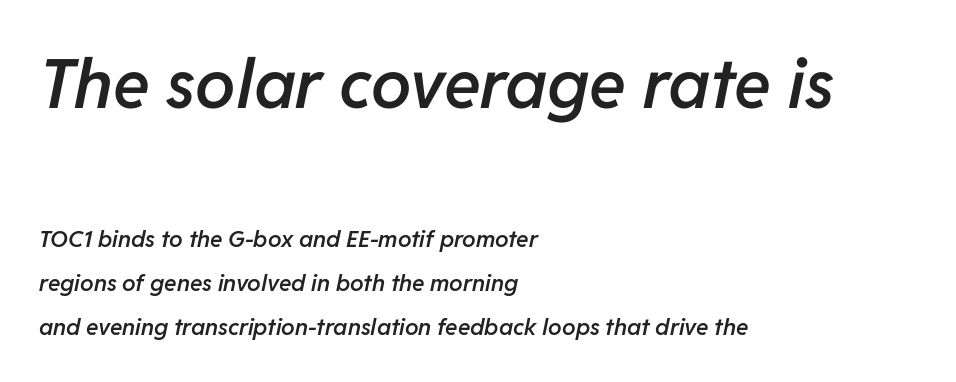
The image shows 68 px semibold type, italic (leaning right); set left-aligned, loose line spacing (1.91x), normal letter spacing, not underlined; the first (top) block is 2.96x larger; low stroke contrast and a medium x-height.
